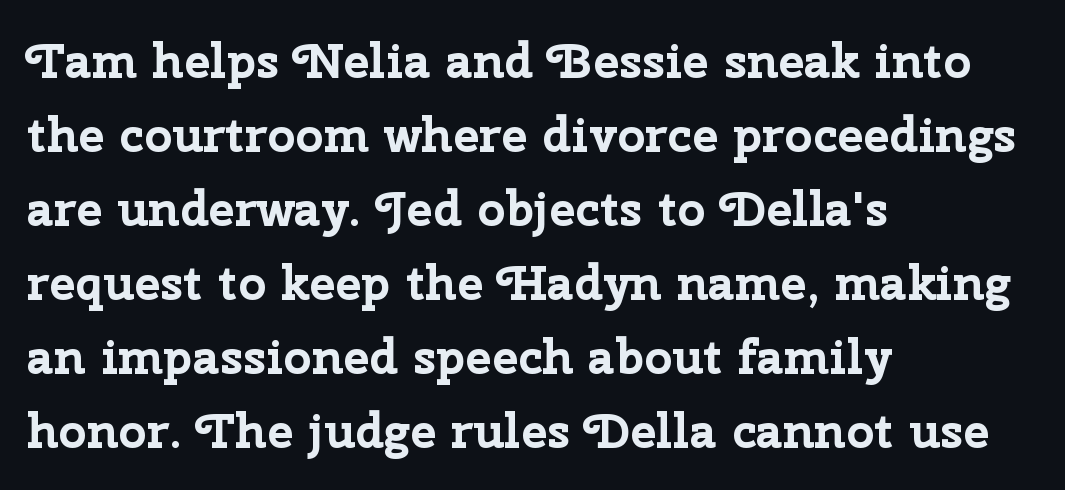
Q: Is the text bold? A: Yes.
Q: Is the text italic (slanted)? A: No, it is upright.
Q: Is the typeface a serif or a sans-serif typeface? A: Sans-serif.
Q: Is the text underlined? A: No.
Q: How is the paragraph aligned? A: Left-aligned.
Q: Is the spacing between letters normal or unusually wide? A: Normal.
Q: Is the spacing between lines tight, normal or loose? A: Normal.
Q: Width (condensed, normal, or wide)? A: Normal.
Q: Stroke contrast? A: Low.
Q: x-height? A: Medium.
Q: Monospaced? A: No.
